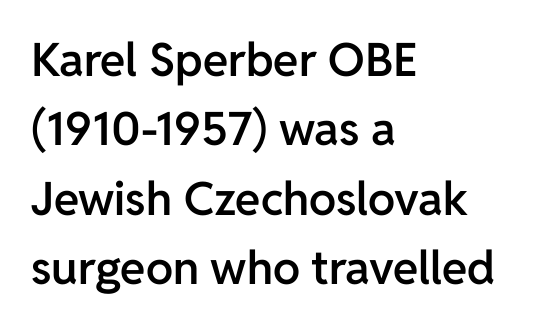
The image shows 46 px semibold sans-serif type, upright; set left-aligned, normal line spacing (1.51x), normal letter spacing, not underlined; low stroke contrast and a medium x-height.
